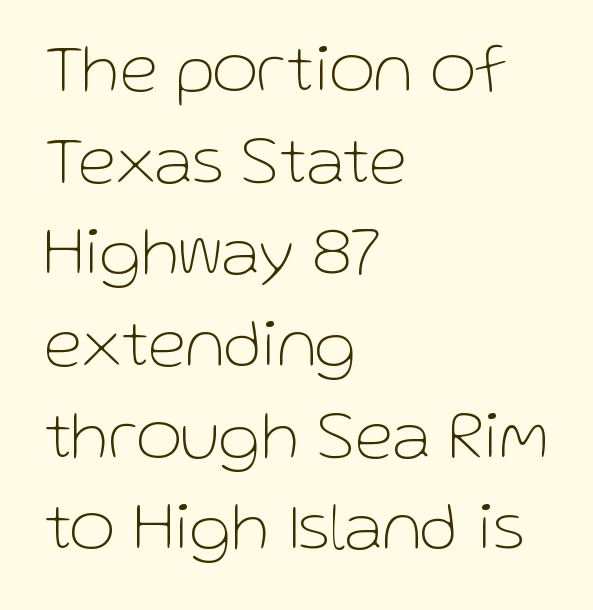
The image shows 70 px thin sans-serif type, upright; set left-aligned, normal line spacing (1.31x), normal letter spacing, not underlined; low stroke contrast and a medium x-height.
